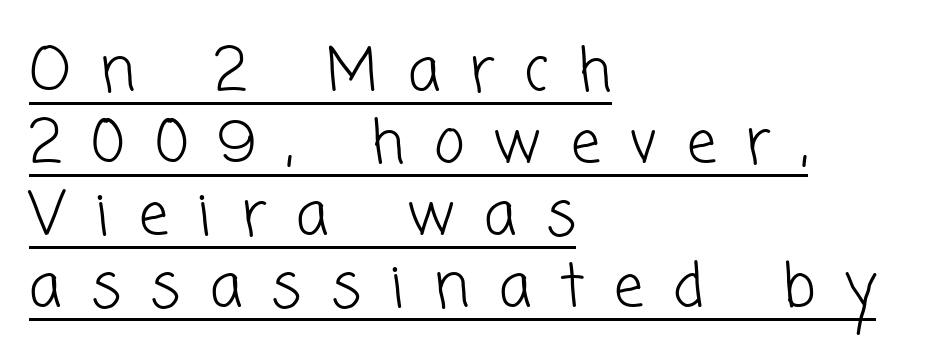
Substantial extra tracking has been applied to these lines. In CSS terms this would be text-align: left. Is this a sans? Yes — the strokes have no serifs. Somebody hit Ctrl+U on this one — the words are underlined.
